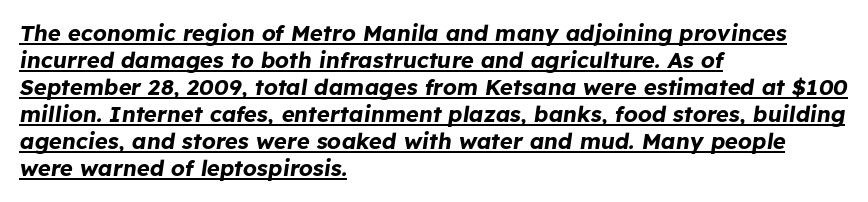
The image shows 22 px bold type, italic (leaning right); set left-aligned, line spacing 1.23x, normal letter spacing, underlined.
